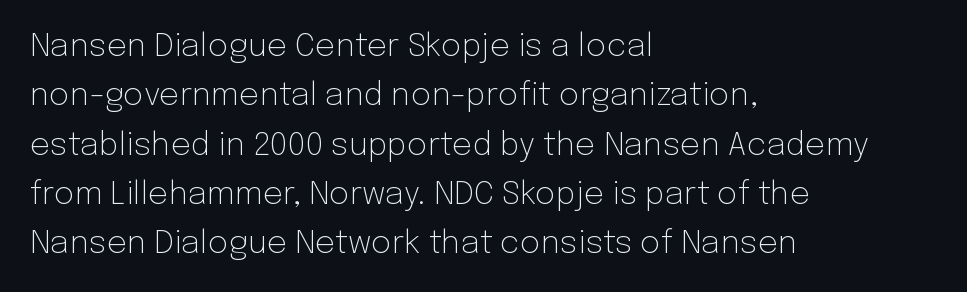
Q: Is the text bold? A: No.
Q: Is the text italic (slanted)? A: No, it is upright.
Q: Is the typeface a serif or a sans-serif typeface? A: Sans-serif.
Q: Is the text underlined? A: No.
Q: How is the paragraph aligned? A: Left-aligned.
Q: Is the spacing between letters normal or unusually wide? A: Normal.
Q: Is the spacing between lines tight, normal or loose? A: Normal.
Q: Width (condensed, normal, or wide)? A: Normal.
Q: Stroke contrast? A: Low.
Q: x-height? A: Medium.
Q: Monospaced? A: No.
